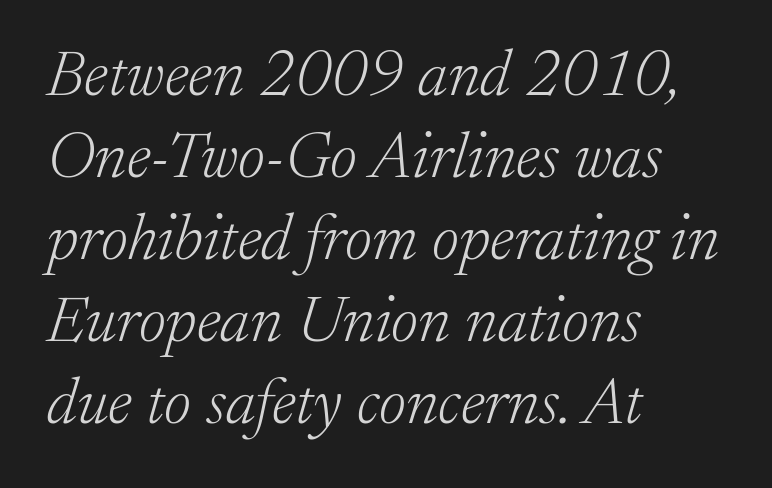
Q: Is the text bold? A: No.
Q: Is the text italic (slanted)? A: Yes, it leans right by about 17 degrees.
Q: Is the typeface a serif or a sans-serif typeface? A: Serif.
Q: Is the text underlined? A: No.
Q: How is the paragraph aligned? A: Left-aligned.
Q: Is the spacing between letters normal or unusually wide? A: Normal.
Q: Is the spacing between lines tight, normal or loose? A: Normal.
Q: Width (condensed, normal, or wide)? A: Normal.
Q: Stroke contrast? A: Low.
Q: x-height? A: Medium.
Q: Monospaced? A: No.
